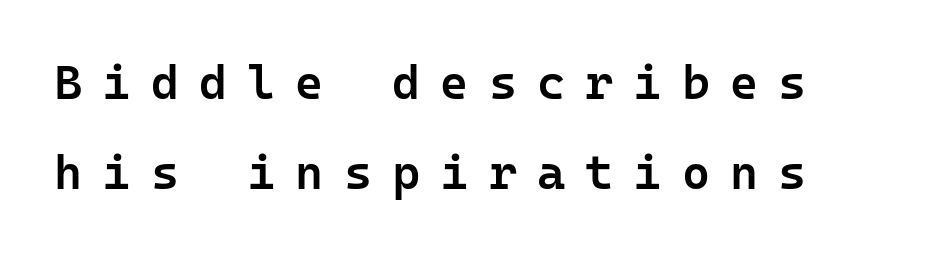
Q: Is the text bold? A: Semi-bold.
Q: Is the text italic (slanted)? A: No, it is upright.
Q: Is the typeface a serif or a sans-serif typeface? A: Sans-serif.
Q: Is the text underlined? A: No.
Q: Is the spacing between letters normal or unusually wide? A: Unusually wide.
Q: Width (condensed, normal, or wide)? A: Normal.
Q: Stroke contrast? A: Low.
Q: x-height? A: Medium.
Q: Monospaced? A: Yes.
